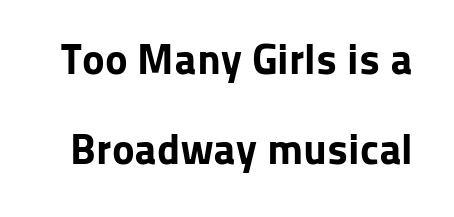
The letters are bold, with thick, heavy strokes. Vertically, the passage feels expansive, rows floating well apart. The font family rendered here belongs to the sans-serif group. No italicization has been applied; the sample stays upright. Note the varied advance widths — an 'i' is clearly narrower than an 'm'.
